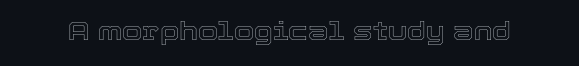
{"italic": "no", "underline": "no", "letter_spacing": "normal", "letter_spacing_em": 0.0, "glyph_px": 26}
